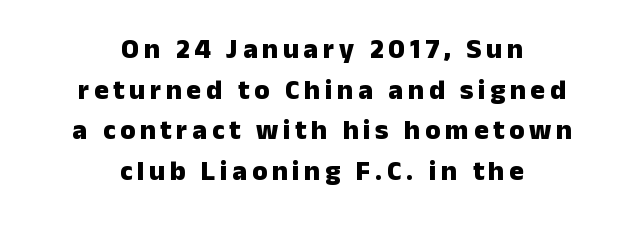
Q: Is the text bold? A: Yes.
Q: Is the text italic (slanted)? A: No, it is upright.
Q: Is the typeface a serif or a sans-serif typeface? A: Sans-serif.
Q: Is the text underlined? A: No.
Q: How is the paragraph aligned? A: Centered.
Q: Is the spacing between lines tight, normal or loose? A: Normal.
Q: Width (condensed, normal, or wide)? A: Normal.
Q: Stroke contrast? A: Low.
Q: x-height? A: Medium.
Q: Monospaced? A: No.
